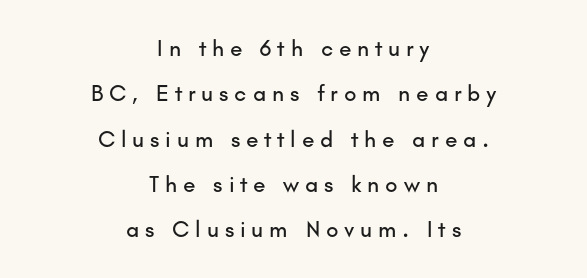
{"italic": "no", "underline": "no", "align": "center", "line_spacing": "loose", "line_spacing_ratio": 1.97, "letter_spacing": "wide", "letter_spacing_em": 0.25, "glyph_px": 23}
